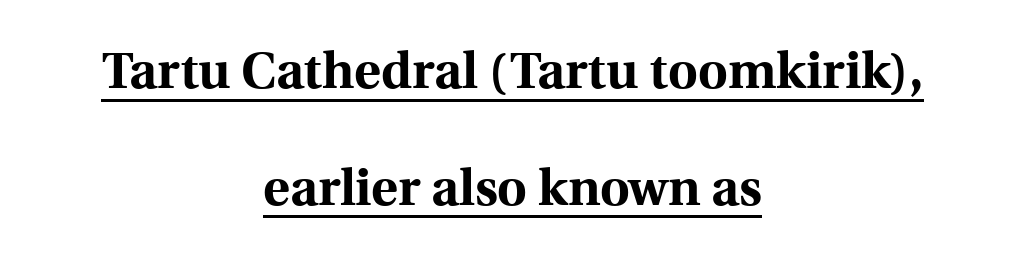
Q: Is the text bold? A: Yes.
Q: Is the text italic (slanted)? A: No, it is upright.
Q: Is the typeface a serif or a sans-serif typeface? A: Serif.
Q: Is the text underlined? A: Yes.
Q: How is the paragraph aligned? A: Centered.
Q: Is the spacing between letters normal or unusually wide? A: Normal.
Q: Is the spacing between lines tight, normal or loose? A: Loose.
Q: Width (condensed, normal, or wide)? A: Normal.
Q: x-height? A: Medium.
Q: Monospaced? A: No.
